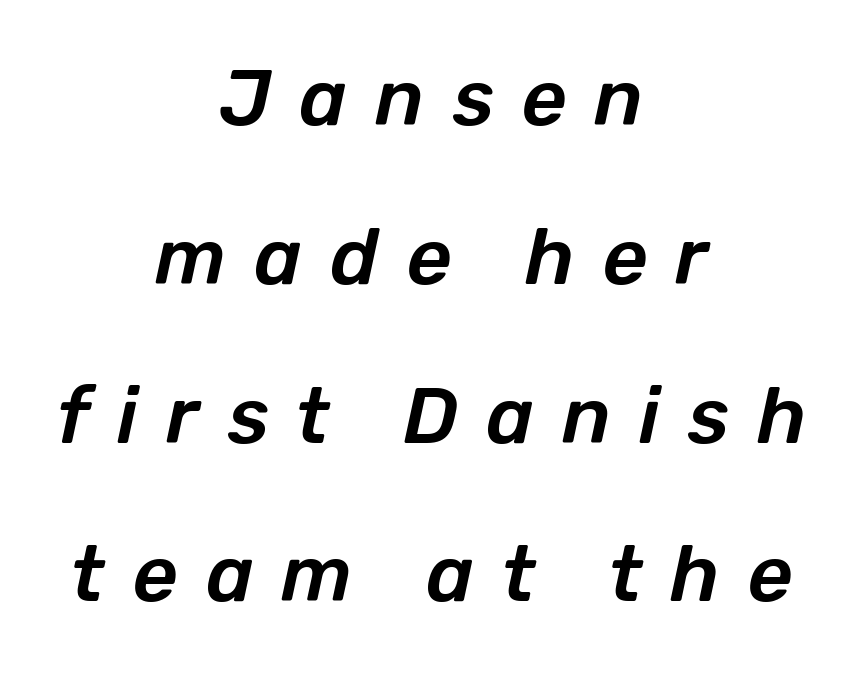
Is the letter spacing exaggerated? Yes — the characters are pushed far apart. Characters are canted at an angle relative to the baseline's perpendicular. Glance below the letters and you will spot only blank space. The passage shown stacks its lines with a broad gap.
